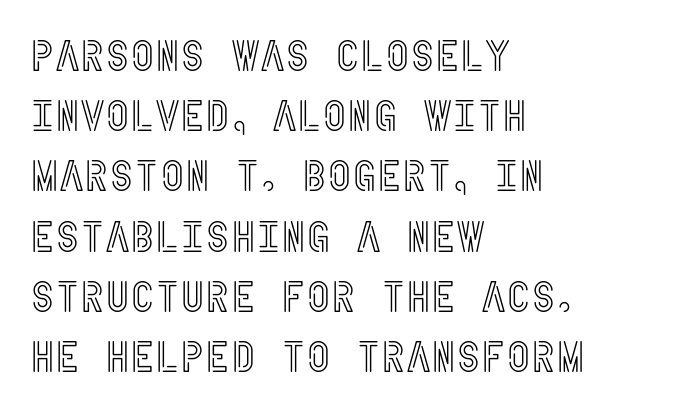
The image shows 43 px condensed type, upright; set left-aligned, normal line spacing (1.4x), normal letter spacing, not underlined; a large x-height.
